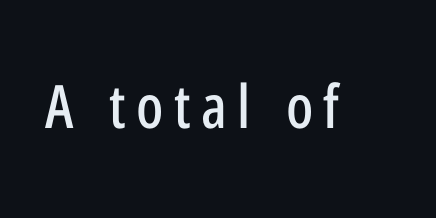
Quick note: not italic, upright. The passage shown is typed in a proportional face where columns would drift. The space directly below the letters is spotless. Unlike a traditional serif, this face leaves its strokes unadorned.
